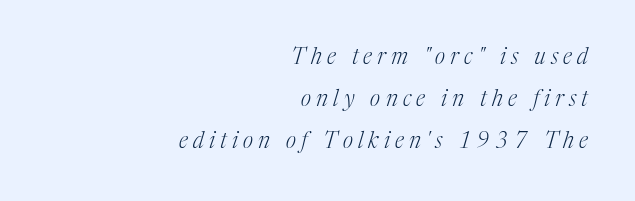
The image shows 22 px text type, italic (leaning right); set right-aligned, loose line spacing (1.9x), unusually wide letter spacing (+0.24 em), not underlined.
